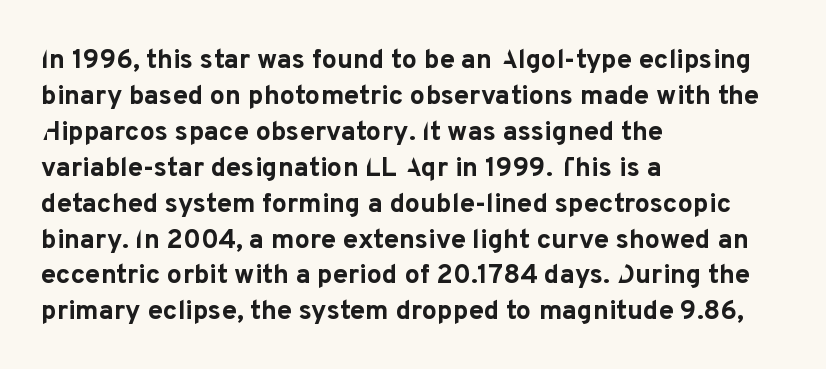
Q: Is the text bold? A: Yes.
Q: Is the text italic (slanted)? A: No, it is upright.
Q: Is the text underlined? A: No.
Q: How is the paragraph aligned? A: Left-aligned.
Q: Is the spacing between letters normal or unusually wide? A: Normal.
Q: Is the spacing between lines tight, normal or loose? A: Normal.
